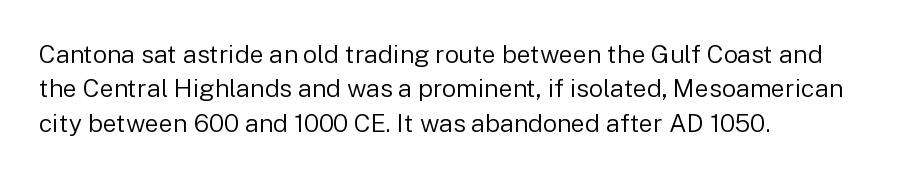
Q: Is the text bold? A: No.
Q: Is the text italic (slanted)? A: No, it is upright.
Q: Is the text underlined? A: No.
Q: How is the paragraph aligned? A: Left-aligned.
Q: Is the spacing between letters normal or unusually wide? A: Normal.
Q: Is the spacing between lines tight, normal or loose? A: Normal.
